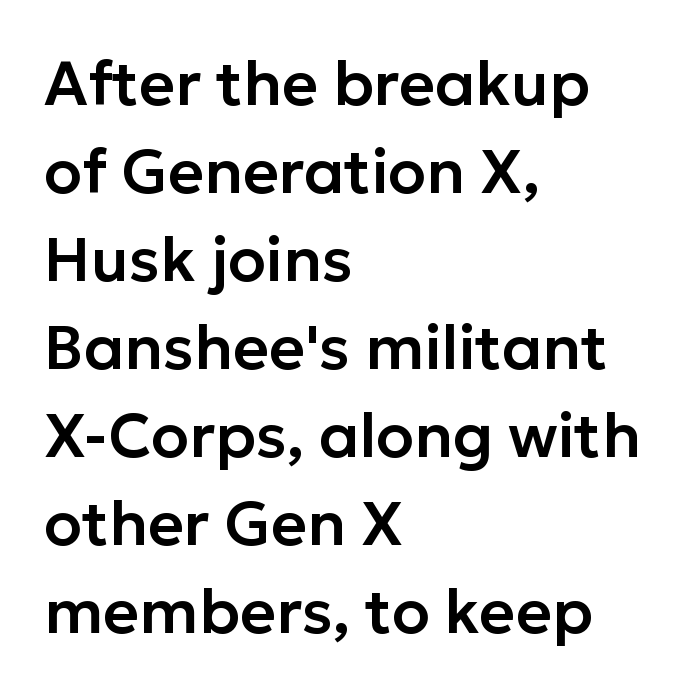
The rendering shows plain stroke endings on the letterforms — a sans-serif design. The line texture is even and compact thanks to regular tracking. You could not count columns in this text — the font is proportionally spaced. Underline: absent. Every row of glyphs begins at an identical x-position on the left. This block has exactly the height ordinary leading produces.
